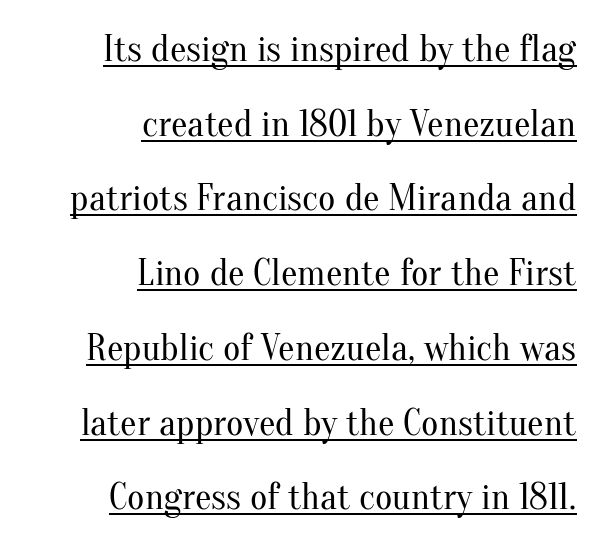
Does the leading feel generous? Absolutely, it's lavish. Tracking here is standard; glyphs follow each other at the usual distance. Upright lettering throughout. Is this a fixed-width face? No — the glyphs have proportional, varying widths. The lettering is marked with a stroke running underneath it.
